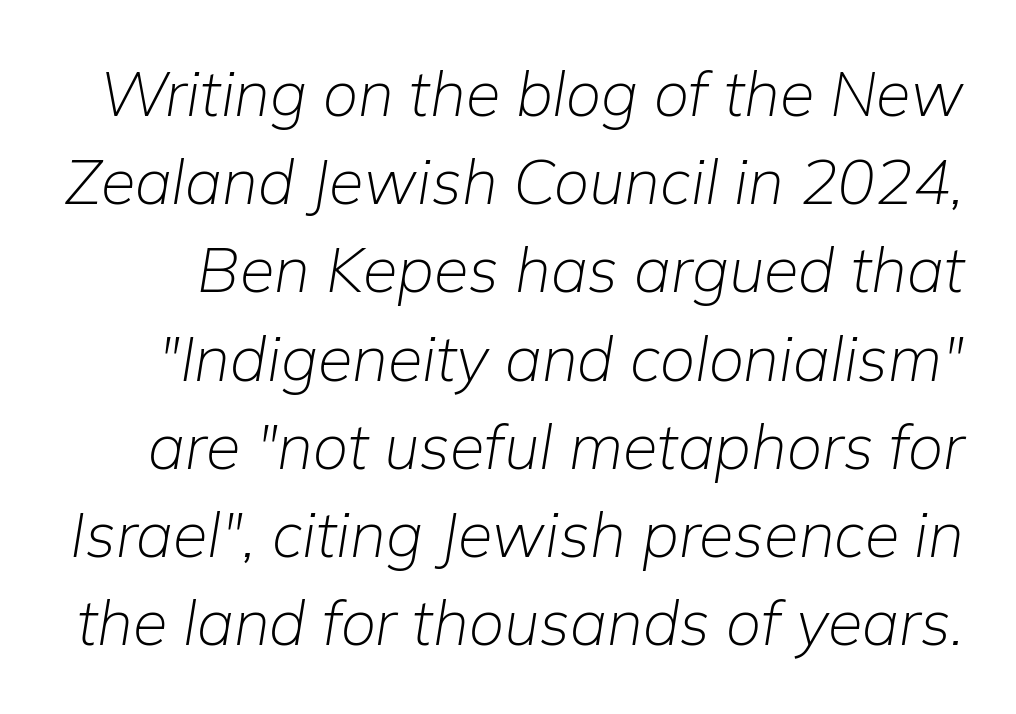
The image shows 63 px light type, italic (leaning right); set normal line spacing (1.4x), normal letter spacing, not underlined; low stroke contrast and a medium x-height.
